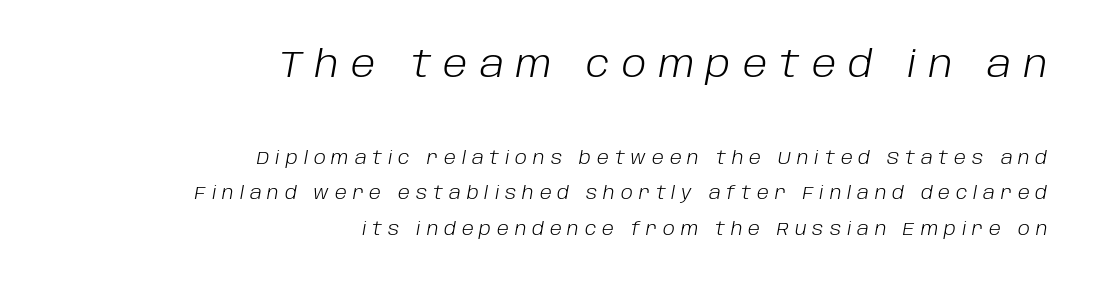
Q: Is the text bold? A: No.
Q: Is the text italic (slanted)? A: Yes, it leans right by about 10 degrees.
Q: Is the text underlined? A: No.
Q: How is the paragraph aligned? A: Right-aligned.
Q: Is the spacing between letters normal or unusually wide? A: Unusually wide.
Q: Is the spacing between lines tight, normal or loose? A: Loose.
Q: Which block of text is set in a larger size, the first (top) or the second (bottom)? A: The first (top) one.
Q: Width (condensed, normal, or wide)? A: Normal.
Q: Stroke contrast? A: Low.
Q: x-height? A: Large.
Q: Monospaced? A: No.
